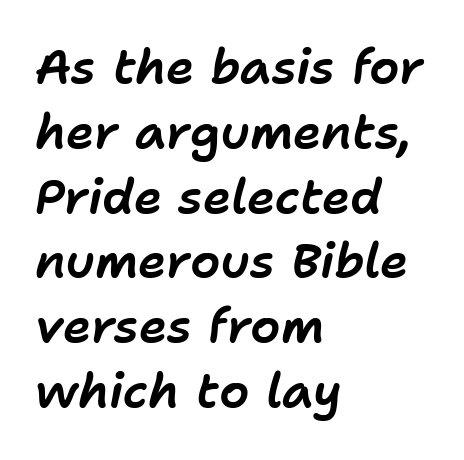
The image shows 48 px text type, italic (leaning right); set left-aligned, normal line spacing (1.35x), normal letter spacing, not underlined; low stroke contrast and a medium x-height.
